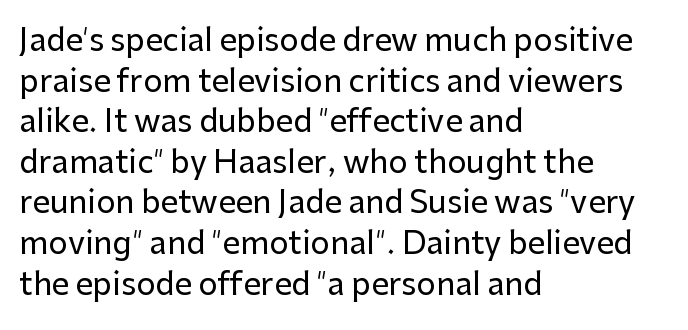
{"serif": "no", "italic": "no", "width": "normal", "stroke_contrast": "low", "x_height": "medium", "monospaced": "no", "underline": "no", "align": "left", "line_spacing": "normal", "line_spacing_ratio": 1.31, "letter_spacing": "normal", "letter_spacing_em": 0.0, "glyph_px": 31}
